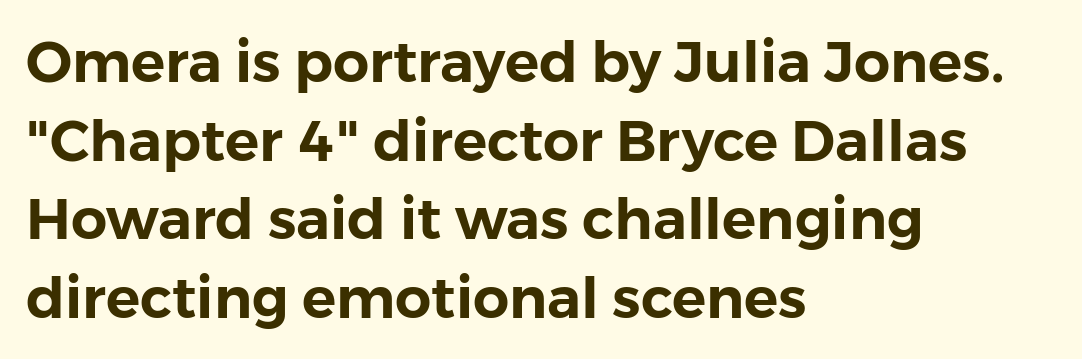
Only glyphs here, with clear space below each row. The line texture is even and compact thanks to regular tracking. A typesetter would call this proportional, since set widths differ per character. The type sits square on the baseline with zero lean.
